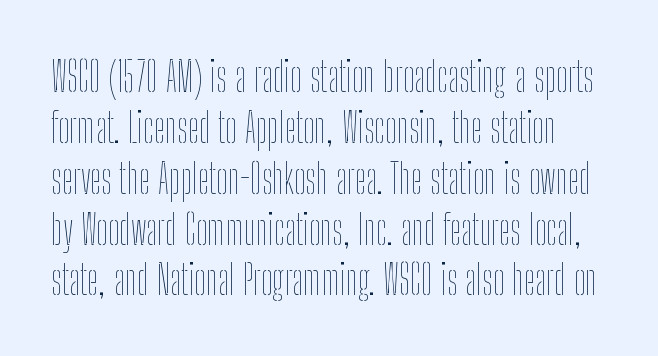
{"italic": "no", "bold": "no", "weight": "thin", "width": "condensed", "stroke_contrast": "low", "x_height": "medium", "monospaced": "no", "underline": "no", "line_spacing_ratio": 1.24, "letter_spacing": "normal", "letter_spacing_em": 0.0, "glyph_px": 41}
